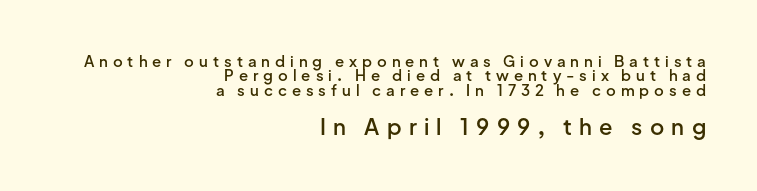
If you drew a ruler down the right edge, every line would touch it. I'd describe the lettering as semibold — firm but not a full bold. Substantial extra tracking has been applied to these lines. The space directly below the letters is spotless.
